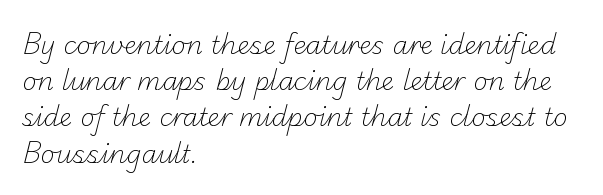
{"bold": "no", "underline": "no", "align": "left", "line_spacing": "normal", "line_spacing_ratio": 1.45, "letter_spacing": "normal", "letter_spacing_em": 0.0, "glyph_px": 25}
